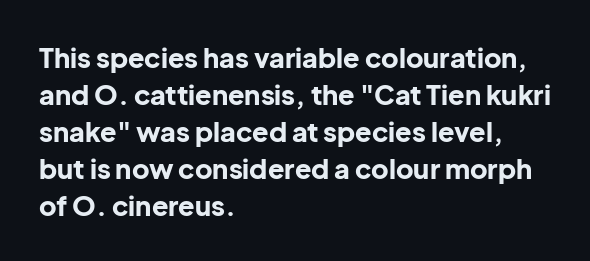
Every character sits straight up, as roman type does. Words appear dense and cohesive because spacing is normal. On the weight axis this lands at bold, roughly 700. In terms of leading, this rendering sits right in the middle.
